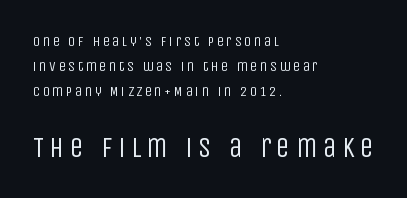
Q: Is the text bold? A: No.
Q: Is the text italic (slanted)? A: No, it is upright.
Q: Is the typeface a serif or a sans-serif typeface? A: Sans-serif.
Q: Is the text underlined? A: No.
Q: How is the paragraph aligned? A: Left-aligned.
Q: Which block of text is set in a larger size, the first (top) or the second (bottom)? A: The second (bottom) one.
Q: Width (condensed, normal, or wide)? A: Condensed.
Q: Stroke contrast? A: Low.
Q: x-height? A: Large.
Q: Monospaced? A: No.
